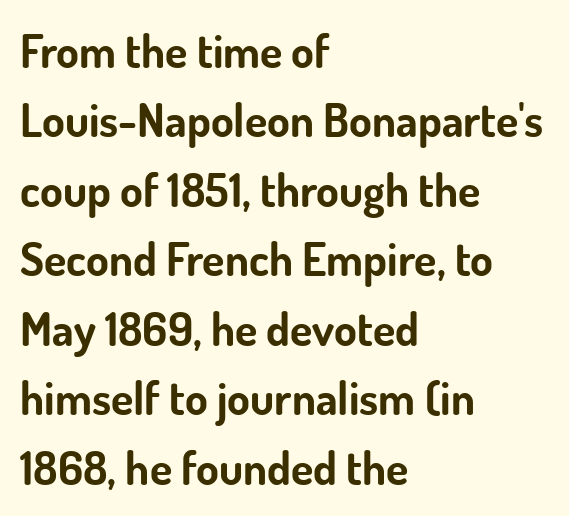
Unmarked baselines from the first word to the last. Quick note: not italic, upright. A sans-serif font was chosen for this passage. I'd describe the lettering as bold — thick and assertive.
